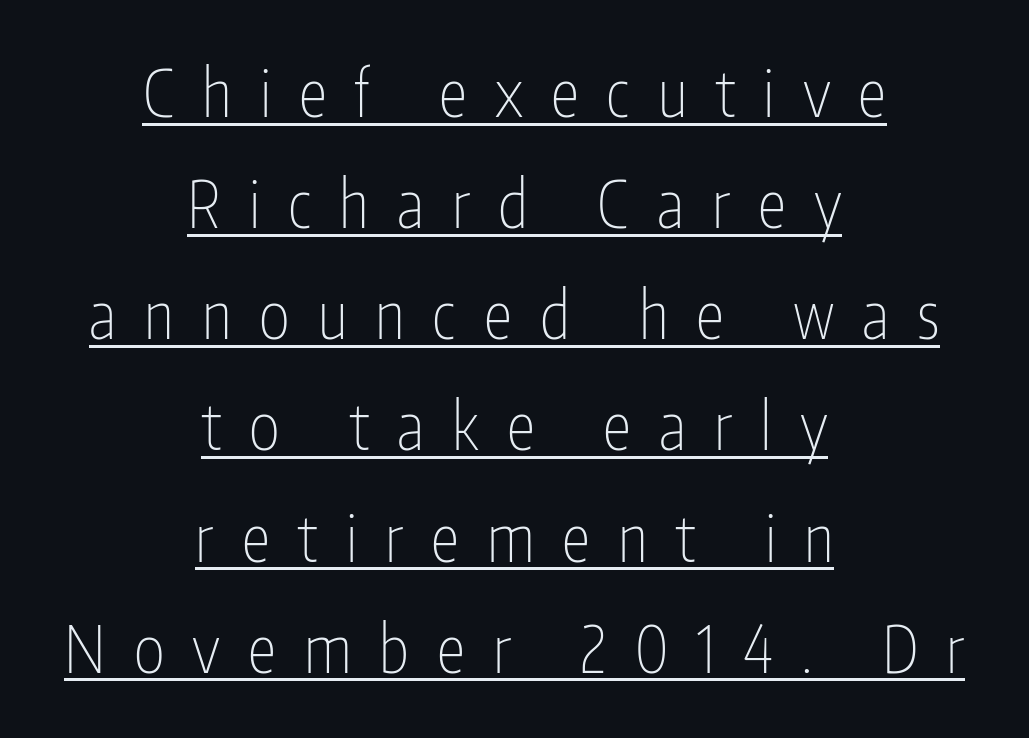
{"serif": "no", "italic": "no", "bold": "no", "weight": "thin", "width": "condensed", "stroke_contrast": "low", "x_height": "medium", "monospaced": "no", "underline": "yes", "align": "center", "line_spacing_ratio": 1.71, "letter_spacing": "wide", "letter_spacing_em": 0.43, "glyph_px": 65}
